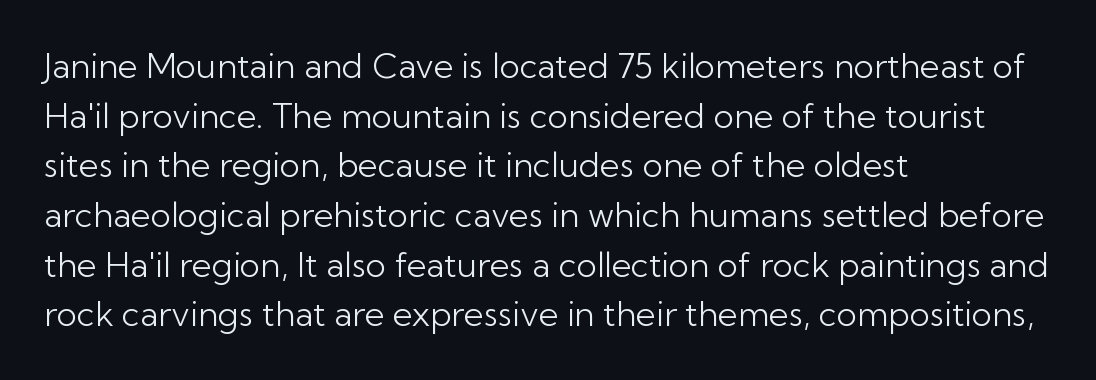
Q: Is the text bold? A: No.
Q: Is the text italic (slanted)? A: No, it is upright.
Q: Is the typeface a serif or a sans-serif typeface? A: Sans-serif.
Q: Is the text underlined? A: No.
Q: How is the paragraph aligned? A: Left-aligned.
Q: Is the spacing between letters normal or unusually wide? A: Normal.
Q: Is the spacing between lines tight, normal or loose? A: Normal.
Q: Width (condensed, normal, or wide)? A: Normal.
Q: Stroke contrast? A: Low.
Q: x-height? A: Medium.
Q: Monospaced? A: No.
